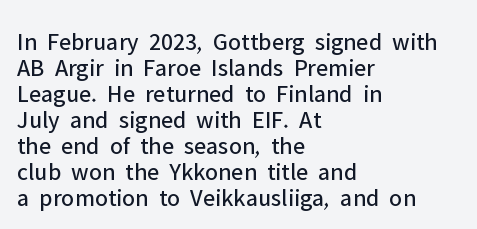
{"italic": "no", "bold": "no", "underline": "no", "align": "left", "line_spacing": "tight", "line_spacing_ratio": 1.04, "letter_spacing": "normal", "letter_spacing_em": 0.0, "glyph_px": 25}
